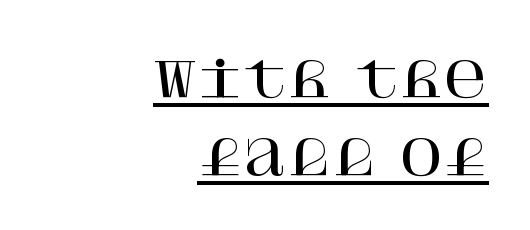
Q: Is the text italic (slanted)? A: No, it is upright.
Q: Is the typeface a serif or a sans-serif typeface? A: Serif.
Q: Is the text underlined? A: Yes.
Q: How is the paragraph aligned? A: Right-aligned.
Q: Is the spacing between letters normal or unusually wide? A: Normal.
Q: Is the spacing between lines tight, normal or loose? A: Normal.
Q: Width (condensed, normal, or wide)? A: Normal.
Q: Stroke contrast? A: High.
Q: x-height? A: Large.
